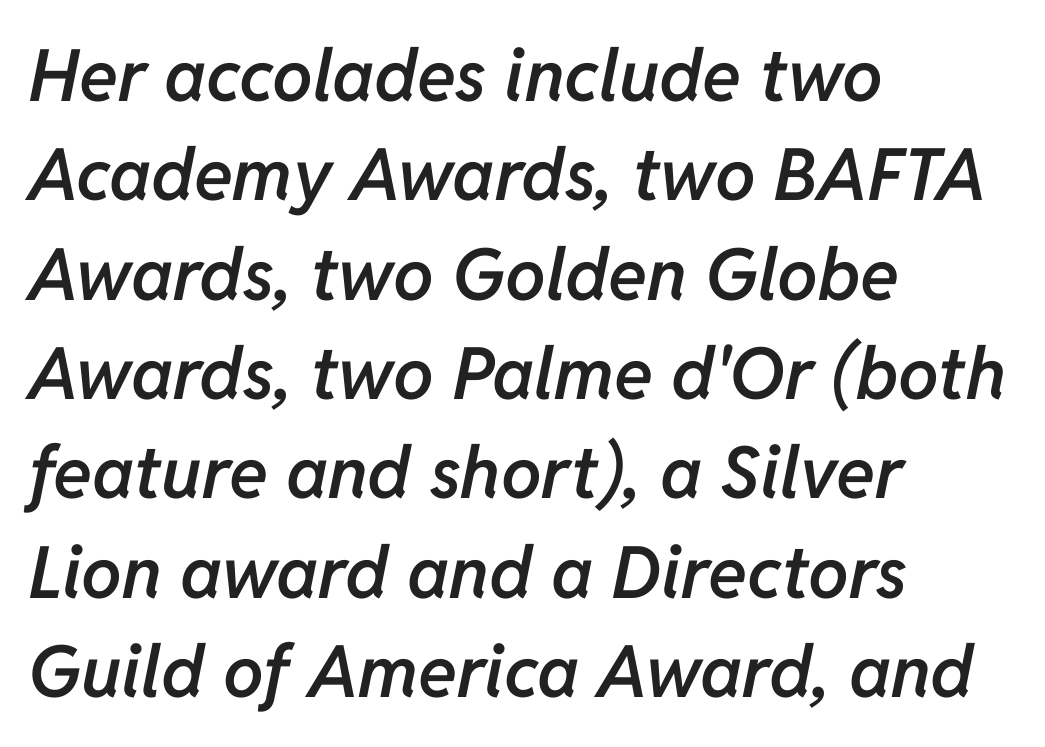
{"italic": "yes", "lean": "right", "slant_degrees": 11, "bold": "semi", "weight": "semibold", "width": "normal", "stroke_contrast": "low", "x_height": "medium", "monospaced": "no", "underline": "no", "align": "left", "line_spacing": "normal", "line_spacing_ratio": 1.38, "letter_spacing": "normal", "letter_spacing_em": 0.0, "glyph_px": 72}
